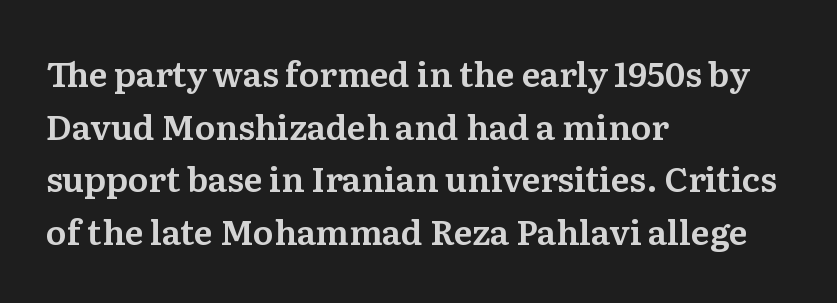
Vertical strokes here are truly vertical. Vertically, the passage feels balanced, rows spaced as you'd expect. The gaps between neighbouring characters are ordinary and unremarkable. These lines are composed in type with serifs.
